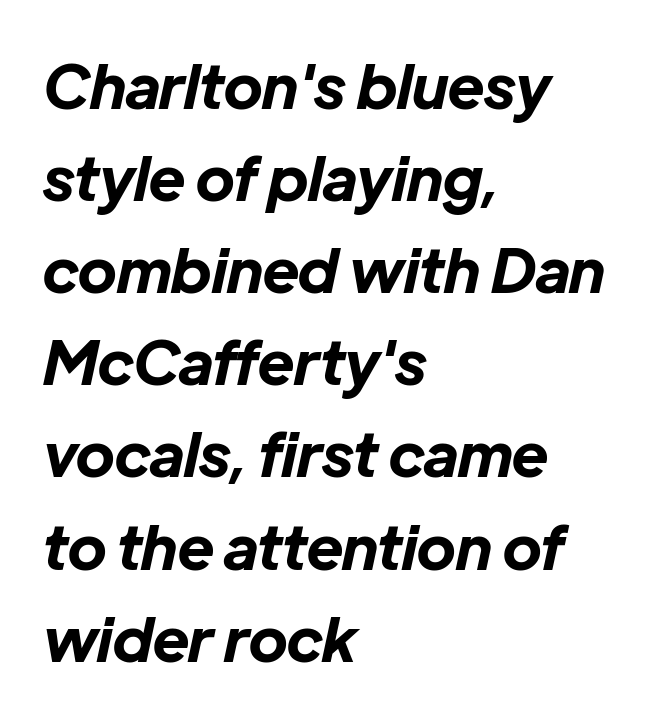
Q: Is the text bold? A: Yes.
Q: Is the text italic (slanted)? A: Yes, it leans right by about 12 degrees.
Q: Is the text underlined? A: No.
Q: How is the paragraph aligned? A: Left-aligned.
Q: Is the spacing between letters normal or unusually wide? A: Normal.
Q: Is the spacing between lines tight, normal or loose? A: Normal.
Q: Width (condensed, normal, or wide)? A: Normal.
Q: Stroke contrast? A: Low.
Q: x-height? A: Medium.
Q: Monospaced? A: No.
